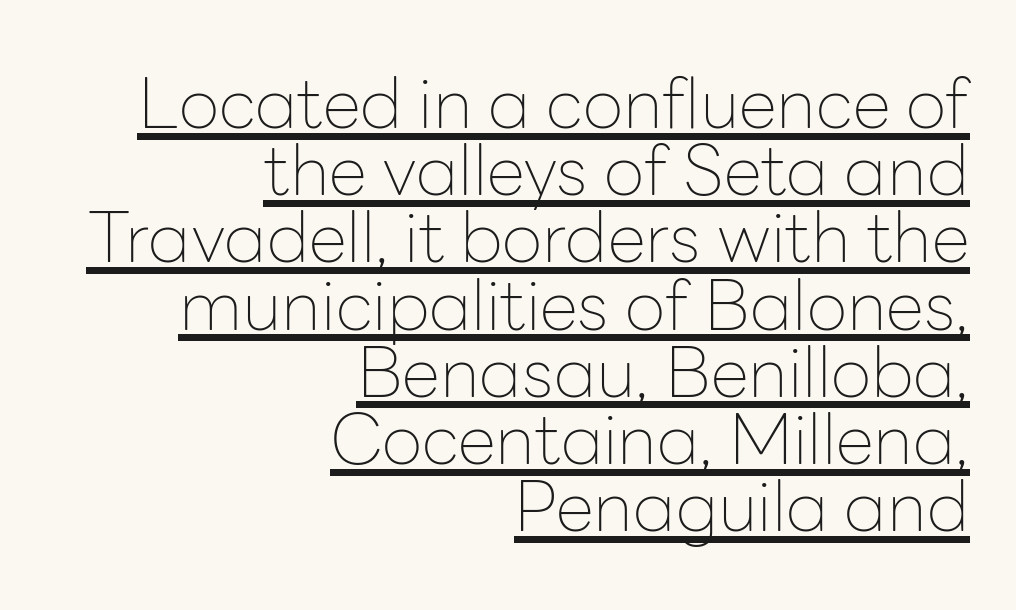
Regarding serifs, this sample does without them. Students, observe the line beneath the letters — that is underlining. Summary of vertical rhythm: compact, with narrow interline spacing. Right-aligned paragraph, ragged on the left. No chunkiness to these letters — they're not bold.
